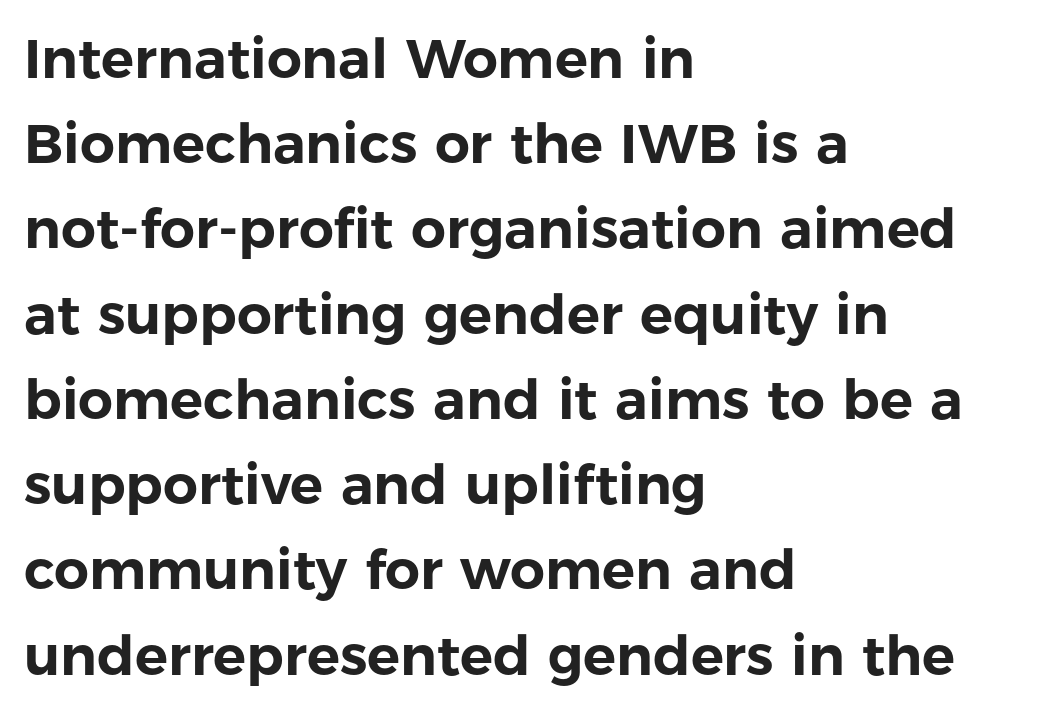
{"serif": "no", "italic": "no", "width": "normal", "stroke_contrast": "low", "x_height": "medium", "monospaced": "no", "underline": "no", "align": "left", "line_spacing": "normal", "line_spacing_ratio": 1.55, "letter_spacing": "normal", "letter_spacing_em": 0.0, "glyph_px": 55}
